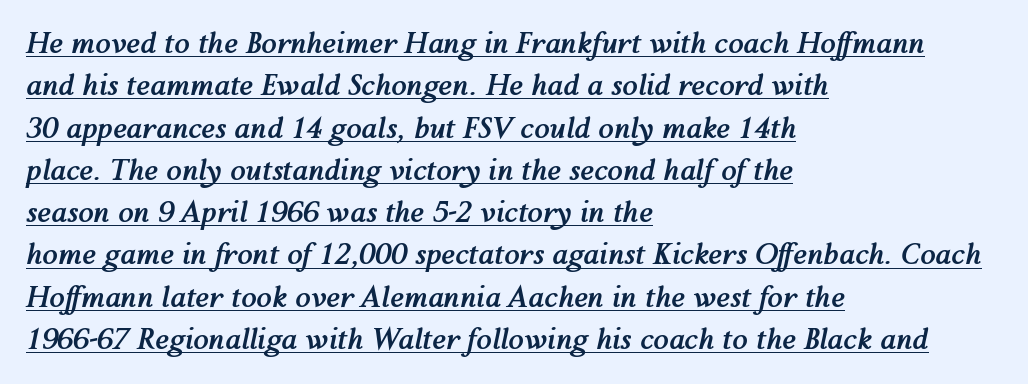
The image shows 28 px semibold type, italic (leaning right); set left-aligned, normal line spacing (1.51x), normal letter spacing, underlined; medium stroke contrast and a medium x-height.
